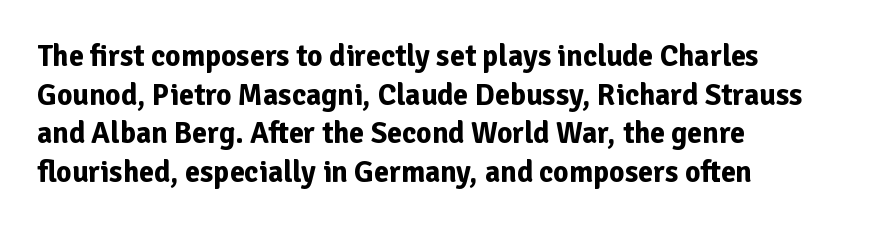
The image shows 30 px bold sans-serif type, upright; set left-aligned, normal line spacing (1.29x), normal letter spacing, not underlined; low stroke contrast and a medium x-height.
